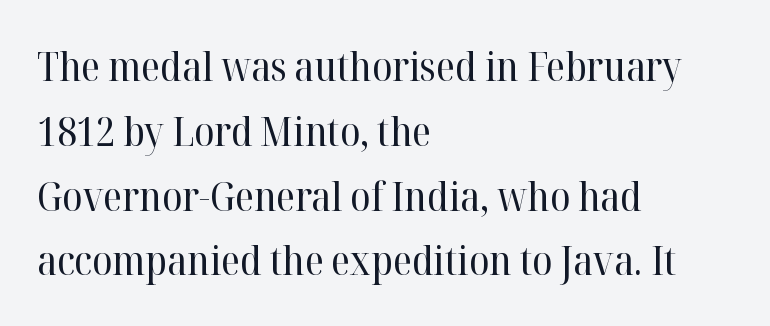
Q: Is the text bold? A: No.
Q: Is the text italic (slanted)? A: No, it is upright.
Q: Is the typeface a serif or a sans-serif typeface? A: Serif.
Q: Is the text underlined? A: No.
Q: How is the paragraph aligned? A: Left-aligned.
Q: Is the spacing between letters normal or unusually wide? A: Normal.
Q: Is the spacing between lines tight, normal or loose? A: Normal.
Q: Width (condensed, normal, or wide)? A: Normal.
Q: Stroke contrast? A: High.
Q: x-height? A: Medium.
Q: Monospaced? A: No.
